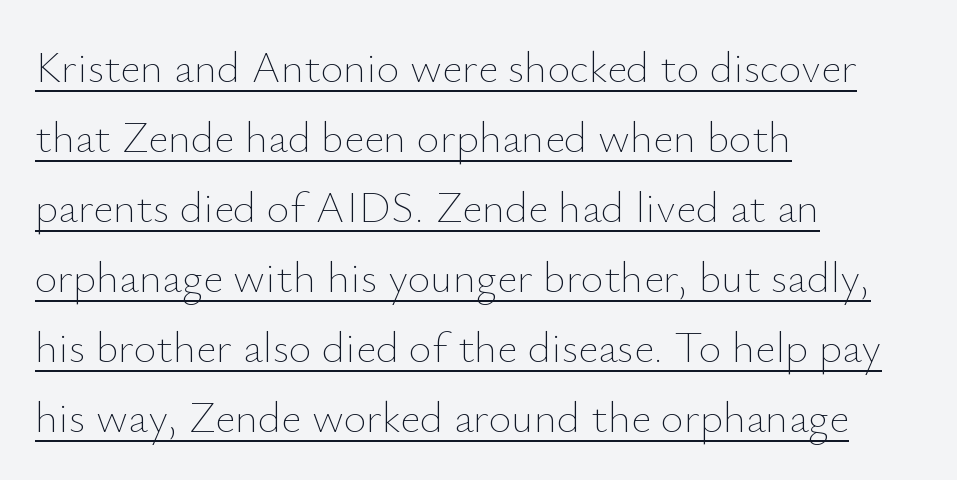
The image shows 44 px thin type, upright; set left-aligned, normal line spacing (1.59x), normal letter spacing, underlined; low stroke contrast and a small x-height.
